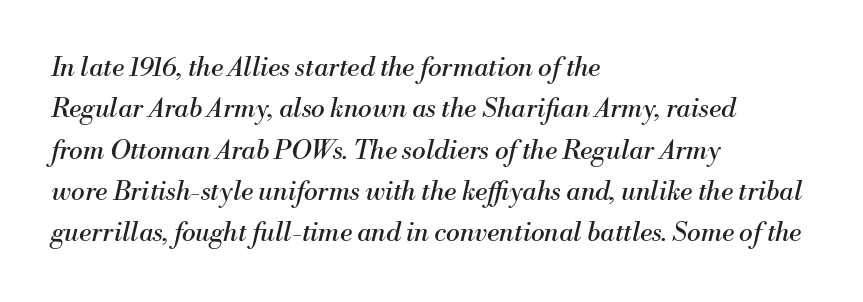
The image shows 26 px text type, italic (leaning right); set left-aligned, normal line spacing (1.59x), normal letter spacing, not underlined.
